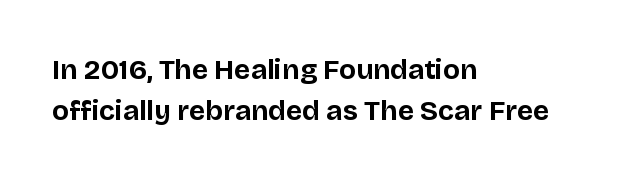
Q: Is the text bold? A: Yes.
Q: Is the text italic (slanted)? A: No, it is upright.
Q: Is the typeface a serif or a sans-serif typeface? A: Sans-serif.
Q: Is the text underlined? A: No.
Q: How is the paragraph aligned? A: Left-aligned.
Q: Is the spacing between letters normal or unusually wide? A: Normal.
Q: Is the spacing between lines tight, normal or loose? A: Normal.
Q: Width (condensed, normal, or wide)? A: Normal.
Q: Stroke contrast? A: Low.
Q: x-height? A: Large.
Q: Monospaced? A: No.
